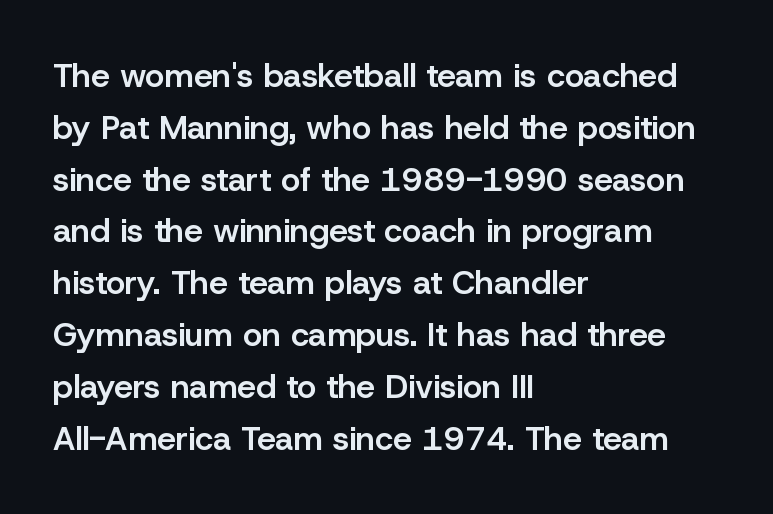
Q: Is the text bold? A: Semi-bold.
Q: Is the text italic (slanted)? A: No, it is upright.
Q: Is the typeface a serif or a sans-serif typeface? A: Sans-serif.
Q: Is the text underlined? A: No.
Q: How is the paragraph aligned? A: Left-aligned.
Q: Is the spacing between letters normal or unusually wide? A: Normal.
Q: Is the spacing between lines tight, normal or loose? A: Normal.
Q: Width (condensed, normal, or wide)? A: Normal.
Q: Stroke contrast? A: Low.
Q: x-height? A: Medium.
Q: Monospaced? A: No.
